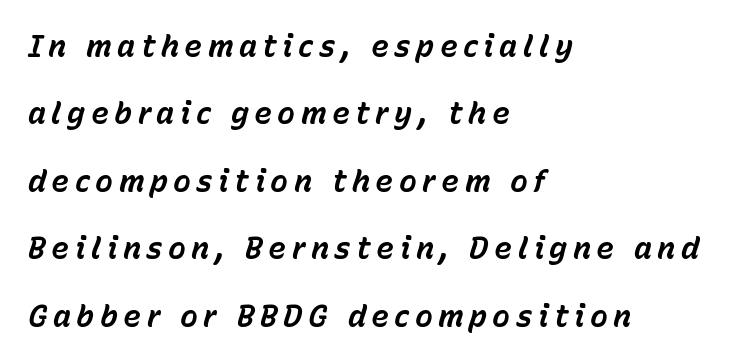
No word sits above an underline. Leading is clearly above the norm, producing a sparse column. The rag falls on the right side of this text block. Would a proofreader flag this as italicized? Yes. Here the designer chose a conventional face with non-uniform glyph widths. Notice how thick the strokes are: this is what a full bold looks like.
